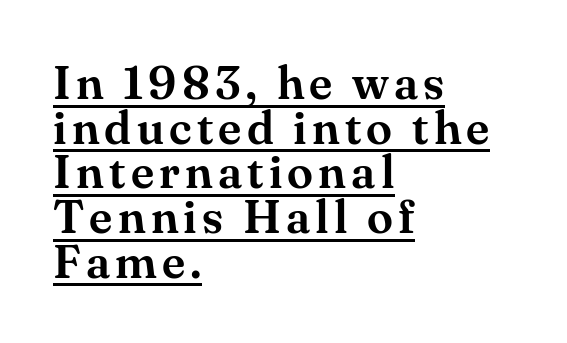
The image shows 47 px serif type, upright; set left-aligned, tight line spacing (0.95x), underlined; medium stroke contrast and a small x-height.
